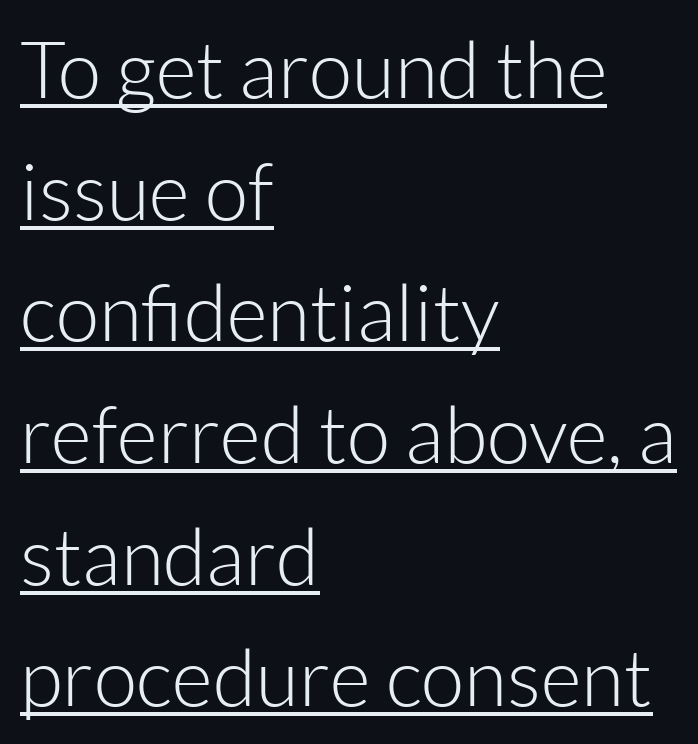
Q: Is the text bold? A: No.
Q: Is the text italic (slanted)? A: No, it is upright.
Q: Is the typeface a serif or a sans-serif typeface? A: Sans-serif.
Q: Is the text underlined? A: Yes.
Q: How is the paragraph aligned? A: Left-aligned.
Q: Is the spacing between letters normal or unusually wide? A: Normal.
Q: Is the spacing between lines tight, normal or loose? A: Normal.
Q: Width (condensed, normal, or wide)? A: Normal.
Q: Stroke contrast? A: Low.
Q: x-height? A: Medium.
Q: Monospaced? A: No.
